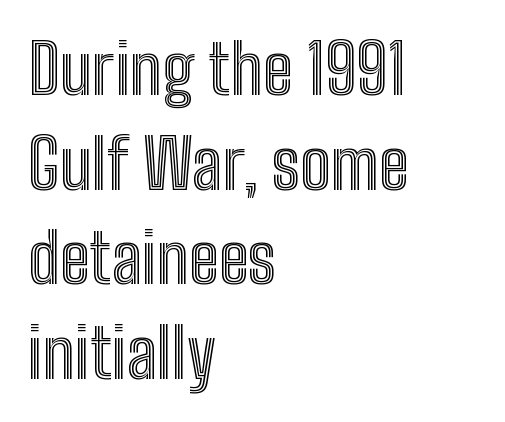
A clean baseline with only descenders dipping below it. It's the straight-up-and-down kind of type. Normally led — the rows are evenly, conventionally spaced. You could not count columns in this text — the font is proportionally spaced.
